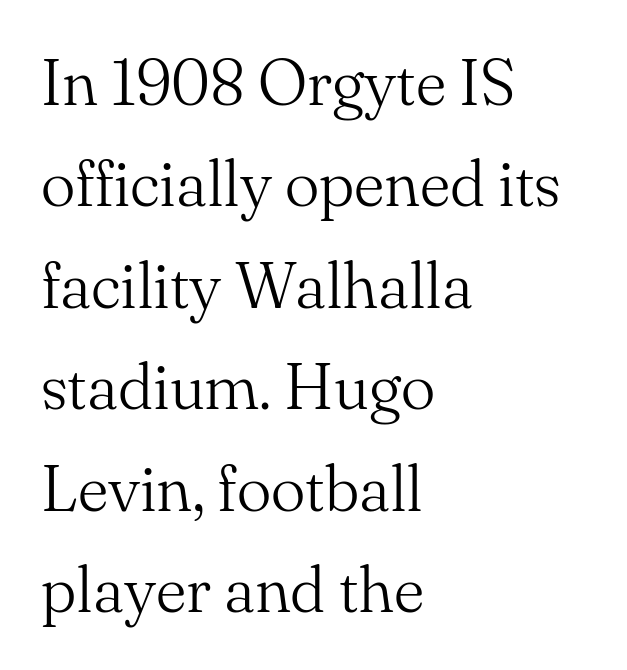
The image shows 65 px light serif type, upright; set left-aligned, normal line spacing (1.56x), normal letter spacing, not underlined; medium stroke contrast and a small x-height.
